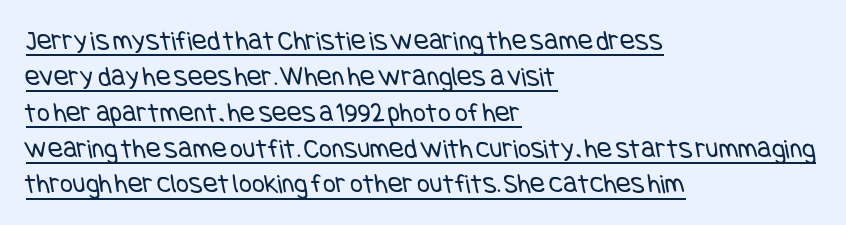
{"serif": "no", "bold": "no", "weight": "regular", "width": "condensed", "stroke_contrast": "low", "x_height": "large", "underline": "yes", "align": "left", "line_spacing": "normal", "line_spacing_ratio": 1.28, "letter_spacing": "normal", "letter_spacing_em": 0.0, "glyph_px": 28}
